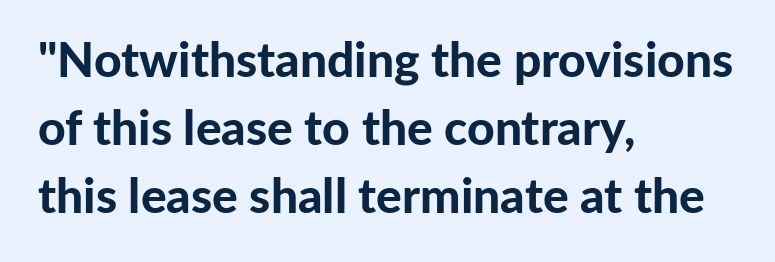
Q: Is the text bold? A: Yes.
Q: Is the text italic (slanted)? A: No, it is upright.
Q: Is the typeface a serif or a sans-serif typeface? A: Sans-serif.
Q: Is the text underlined? A: No.
Q: How is the paragraph aligned? A: Left-aligned.
Q: Is the spacing between letters normal or unusually wide? A: Normal.
Q: Is the spacing between lines tight, normal or loose? A: Normal.
Q: Width (condensed, normal, or wide)? A: Normal.
Q: Stroke contrast? A: Low.
Q: x-height? A: Medium.
Q: Monospaced? A: No.
